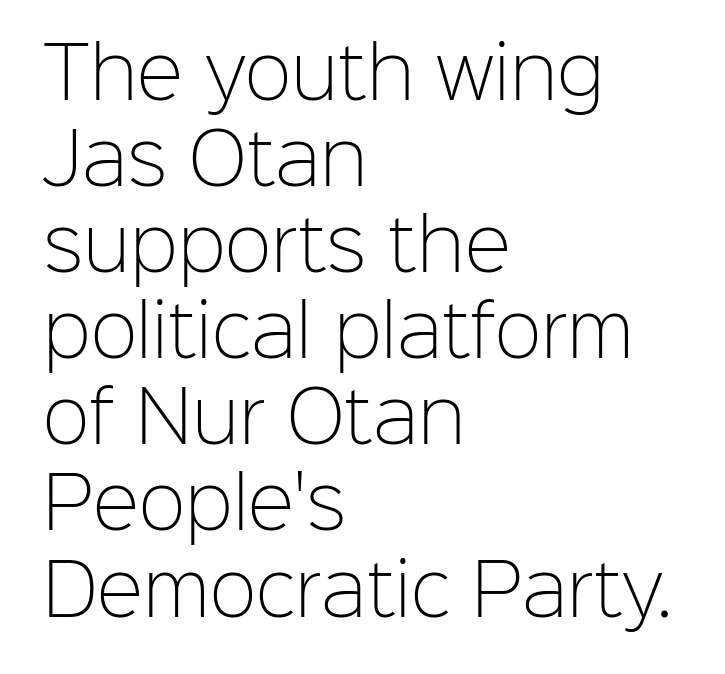
Q: Is the text bold? A: No.
Q: Is the text italic (slanted)? A: No, it is upright.
Q: Is the typeface a serif or a sans-serif typeface? A: Sans-serif.
Q: Is the text underlined? A: No.
Q: How is the paragraph aligned? A: Left-aligned.
Q: Is the spacing between letters normal or unusually wide? A: Normal.
Q: Width (condensed, normal, or wide)? A: Normal.
Q: Stroke contrast? A: Low.
Q: x-height? A: Medium.
Q: Monospaced? A: No.
